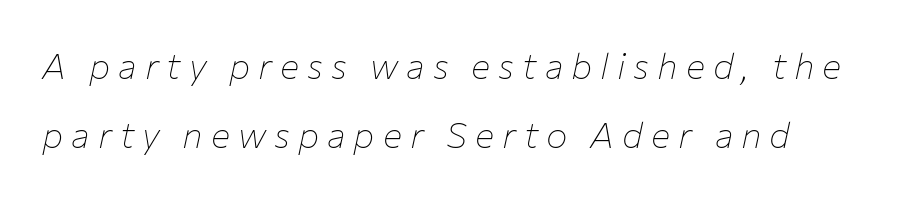
You could fit nearly another row in the gap between these rows. Each row of text sits above clean, open space. What stands out about the letter spacing? Its width — letters are far apart. This sample has the flowing, uneven cadence of proportional lettering. Notice how the stems are inclined rather than vertical — that's the hallmark of italics.
